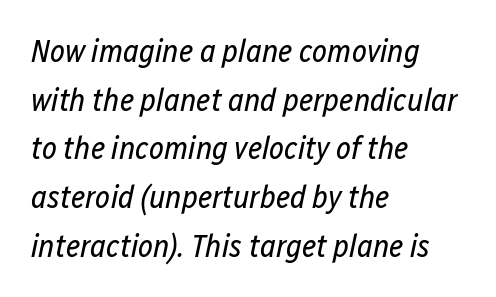
The image shows 32 px regular-weight, condensed type, italic (leaning right); set left-aligned, normal line spacing (1.52x), normal letter spacing, not underlined; low stroke contrast and a medium x-height.
